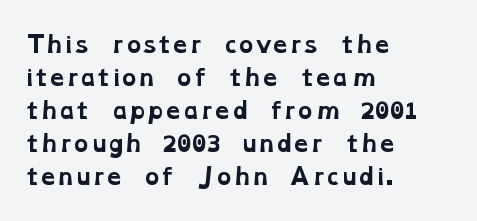
The image shows 22 px bold type; set left-aligned, normal line spacing (1.5x), normal letter spacing, not underlined.
